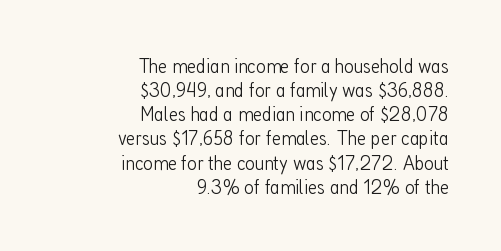
The image shows 21 px text type, upright; set right-aligned, tight line spacing (1.15x), normal letter spacing, not underlined.
